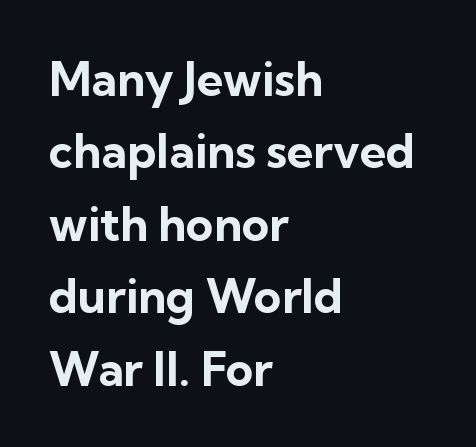
{"serif": "no", "italic": "no", "bold": "yes", "weight": "bold", "width": "normal", "stroke_contrast": "low", "x_height": "medium", "monospaced": "no", "underline": "no", "align": "left", "line_spacing": "normal", "line_spacing_ratio": 1.54, "letter_spacing": "normal", "letter_spacing_em": 0.0, "glyph_px": 47}
